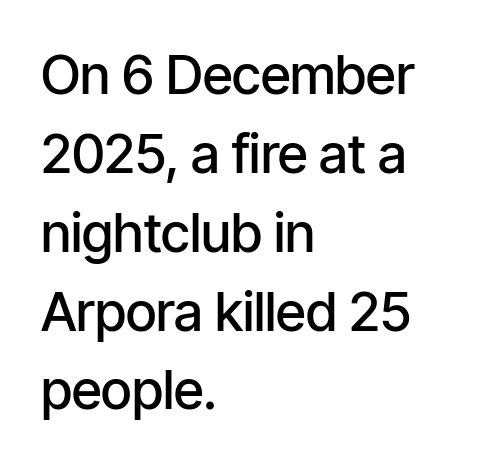
Q: Is the text bold? A: Semi-bold.
Q: Is the text italic (slanted)? A: No, it is upright.
Q: Is the typeface a serif or a sans-serif typeface? A: Sans-serif.
Q: Is the text underlined? A: No.
Q: How is the paragraph aligned? A: Left-aligned.
Q: Is the spacing between letters normal or unusually wide? A: Normal.
Q: Is the spacing between lines tight, normal or loose? A: Normal.
Q: Width (condensed, normal, or wide)? A: Condensed.
Q: Stroke contrast? A: Low.
Q: x-height? A: Medium.
Q: Monospaced? A: No.
